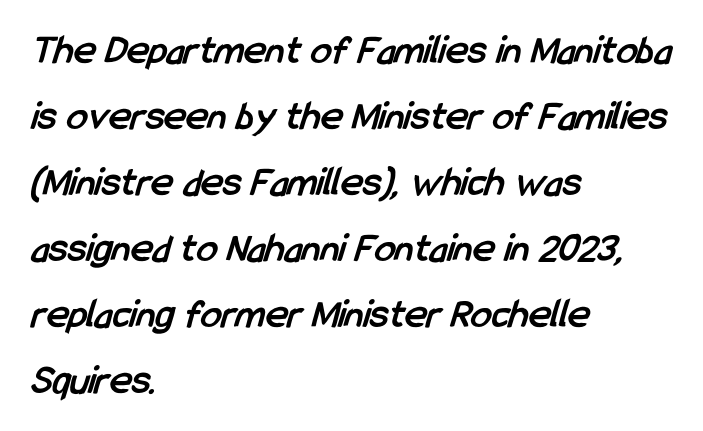
Here the designer chose a conventional face with non-uniform glyph widths. Stroke terminals: plain, sans-serif. Clear beneath every line of the passage. Horizontally, the lines are justified to the leading edge only. Baseline-to-baseline distance is the conventional proportion of letter height. Nothing unusual about the tracking: characters are spaced as the font intends.
